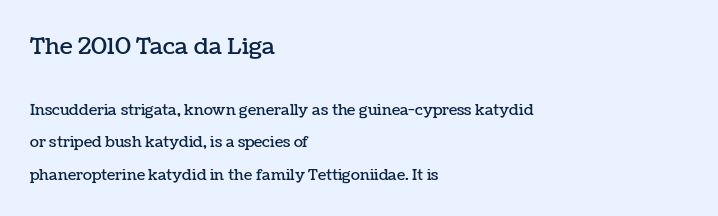
Words appear dense and cohesive because spacing is normal. Which of the two is more prominent by size? The first, at the top. The rendering anchors every line to the left-hand side. Airy leading. Ascenders rise straight up at ninety degrees. Underline: absent.
